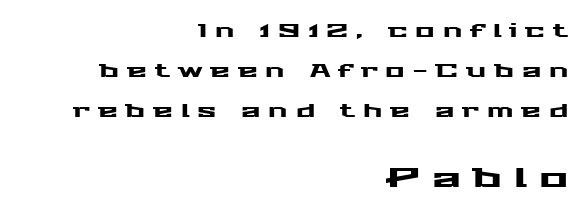
The foot of each line stays bare and open. The rendering uses a large line-height, opening up the rows. Whoever set this made the second block the dominant, larger element. Italic? Not at all — the glyphs are vertical. The rendering anchors every line to the right-hand side.
